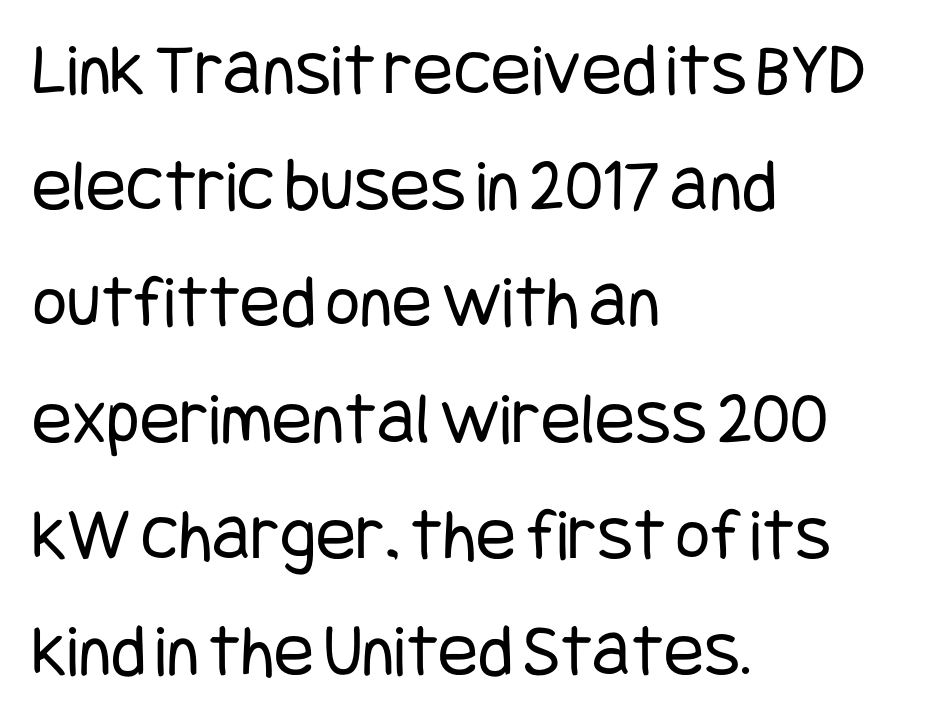
The image shows 75 px regular-weight, condensed sans-serif type, upright; set left-aligned, normal line spacing (1.55x), normal letter spacing, not underlined; low stroke contrast and a large x-height.
